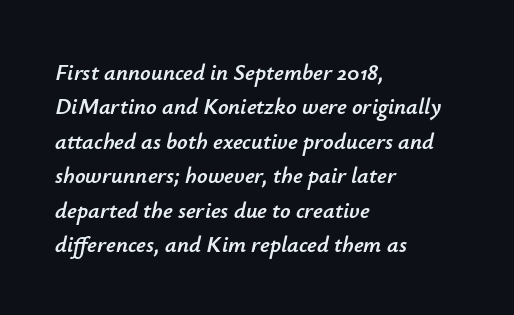
Q: Is the text italic (slanted)? A: Yes, it leans right by about 12 degrees.
Q: Is the text underlined? A: No.
Q: How is the paragraph aligned? A: Left-aligned.
Q: Is the spacing between letters normal or unusually wide? A: Normal.
Q: Is the spacing between lines tight, normal or loose? A: Normal.
